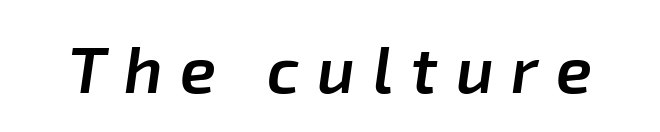
{"italic": "yes", "lean": "right", "slant_degrees": 8, "bold": "semi", "weight": "semibold", "width": "normal", "stroke_contrast": "low", "x_height": "medium", "monospaced": "no", "underline": "no", "letter_spacing": "wide", "letter_spacing_em": 0.27, "glyph_px": 66}
